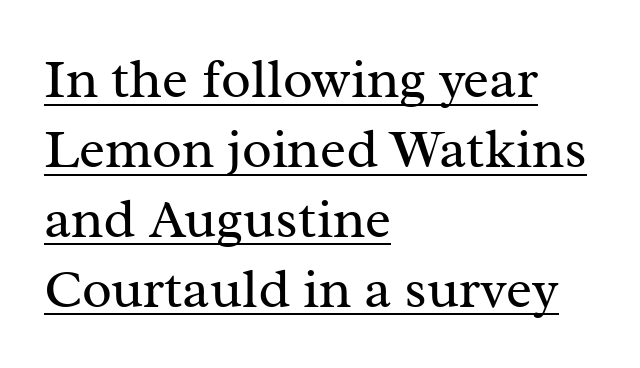
Q: Is the text bold? A: No.
Q: Is the text italic (slanted)? A: No, it is upright.
Q: Is the typeface a serif or a sans-serif typeface? A: Serif.
Q: Is the text underlined? A: Yes.
Q: How is the paragraph aligned? A: Left-aligned.
Q: Is the spacing between letters normal or unusually wide? A: Normal.
Q: Is the spacing between lines tight, normal or loose? A: Normal.
Q: Width (condensed, normal, or wide)? A: Normal.
Q: Stroke contrast? A: Medium.
Q: x-height? A: Medium.
Q: Monospaced? A: No.
